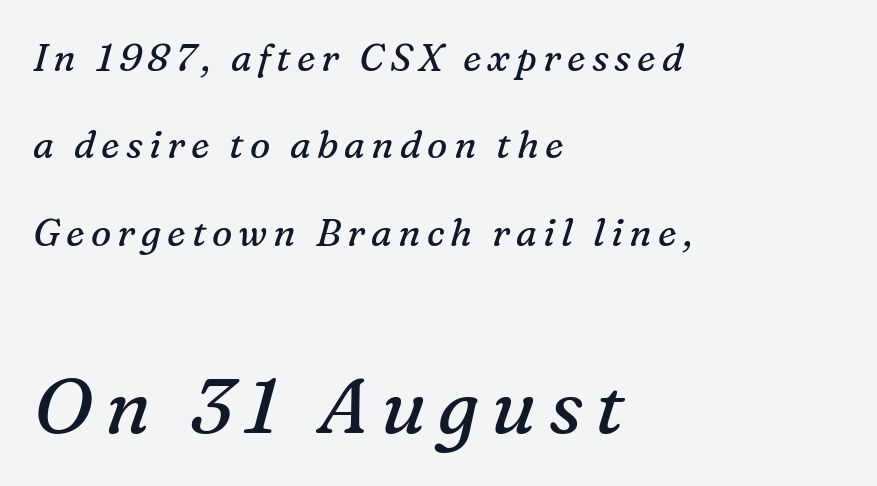
Q: Is the text bold? A: No.
Q: Is the text italic (slanted)? A: Yes, it leans right by about 16 degrees.
Q: Is the typeface a serif or a sans-serif typeface? A: Serif.
Q: Is the text underlined? A: No.
Q: How is the paragraph aligned? A: Left-aligned.
Q: Is the spacing between lines tight, normal or loose? A: Loose.
Q: Which block of text is set in a larger size, the first (top) or the second (bottom)? A: The second (bottom) one.
Q: Width (condensed, normal, or wide)? A: Normal.
Q: Stroke contrast? A: Medium.
Q: x-height? A: Medium.
Q: Monospaced? A: No.
